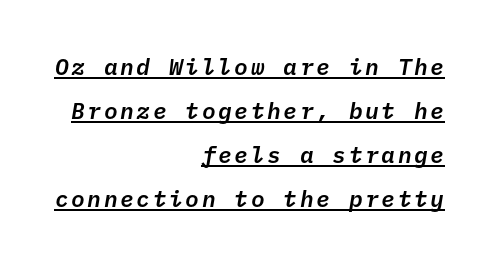
This sample is right-justified, so line beginnings fall wherever the words allow. Italic: yes, the glyphs are oblique. Decoration check: the copy is underlined. Vertical spacing — loose.
